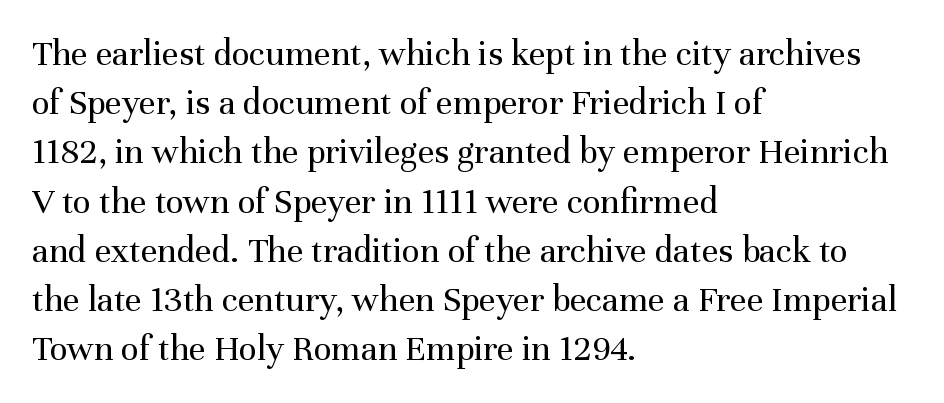
{"serif": "yes", "italic": "no", "bold": "no", "weight": "regular", "width": "normal", "stroke_contrast": "medium", "x_height": "medium", "monospaced": "no", "underline": "no", "align": "left", "line_spacing": "normal", "line_spacing_ratio": 1.33, "letter_spacing": "normal", "letter_spacing_em": 0.0, "glyph_px": 37}
